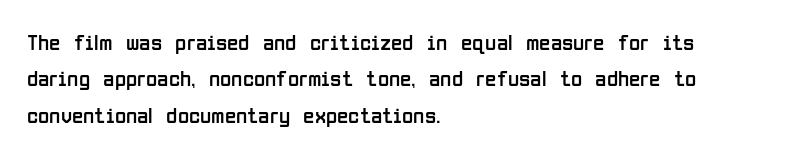
Compared with typical paragraphs, the rows here are spaced about the same. The letterforms sit at book weight or below. Ascenders rise straight up at ninety degrees. The lines are quadded left. Check the space under the baseline: it is left empty. Tracking value appears to be zero — textbook default spacing.
